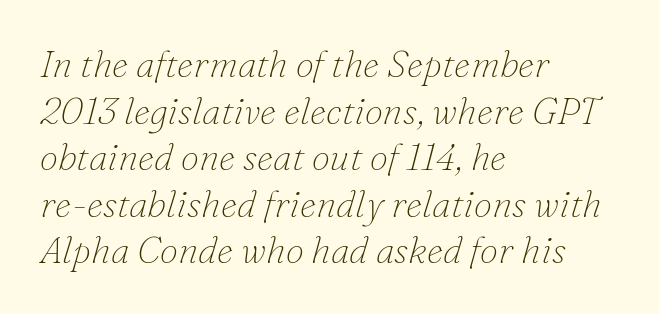
{"serif": "yes", "italic": "yes", "lean": "right", "slant_degrees": 16, "bold": "no", "weight": "thin", "width": "normal", "stroke_contrast": "low", "x_height": "small", "monospaced": "no", "underline": "no", "align": "left", "line_spacing": "normal", "line_spacing_ratio": 1.26, "letter_spacing": "normal", "letter_spacing_em": 0.0, "glyph_px": 37}
